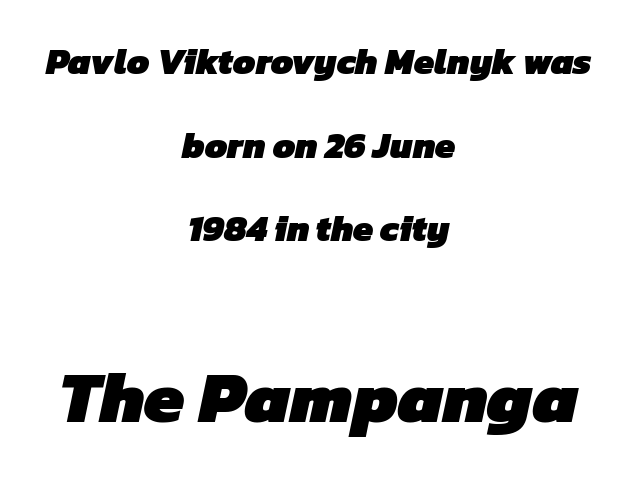
The image shows 72 px heavy sans-serif type; set centered, loose line spacing (2.32x), normal letter spacing, not underlined; the second (bottom) block is 2.0x larger; low stroke contrast and a medium x-height.
